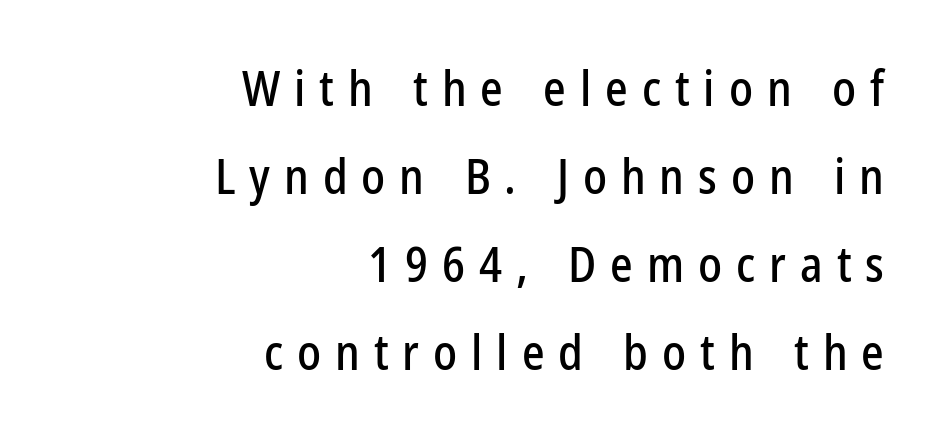
Q: Is the text italic (slanted)? A: No, it is upright.
Q: Is the typeface a serif or a sans-serif typeface? A: Sans-serif.
Q: Is the text underlined? A: No.
Q: How is the paragraph aligned? A: Right-aligned.
Q: Is the spacing between letters normal or unusually wide? A: Unusually wide.
Q: Width (condensed, normal, or wide)? A: Condensed.
Q: Stroke contrast? A: Low.
Q: x-height? A: Medium.
Q: Monospaced? A: No.
